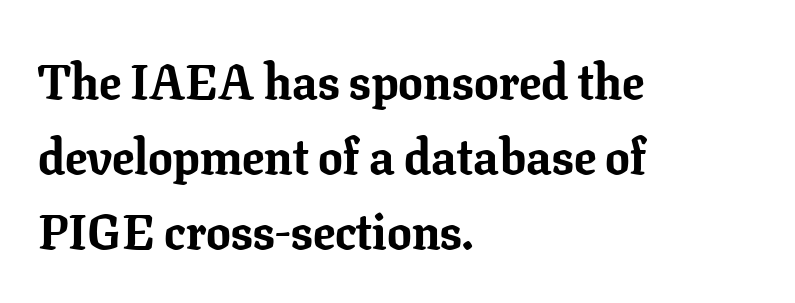
{"serif": "yes", "italic": "no", "bold": "yes", "weight": "bold", "width": "normal", "stroke_contrast": "low", "x_height": "medium", "monospaced": "no", "underline": "no", "align": "left", "line_spacing": "normal", "line_spacing_ratio": 1.53, "letter_spacing": "normal", "letter_spacing_em": 0.0, "glyph_px": 49}
